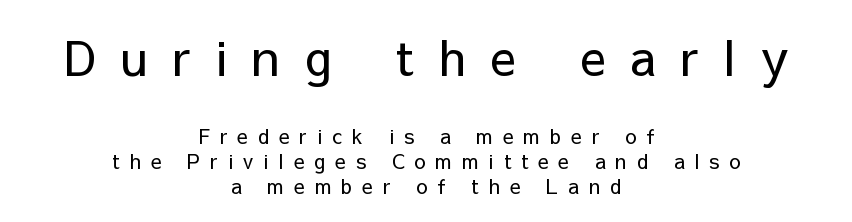
The paragraph has two soft edges and a firm central axis. Characters remain perfectly vertical along every line. A typesetter would label this face a sans. The strokes carry an ordinary text weight at most. Nobody drew a line under any word here. Here the first block reads like a headline and the second like body copy.
